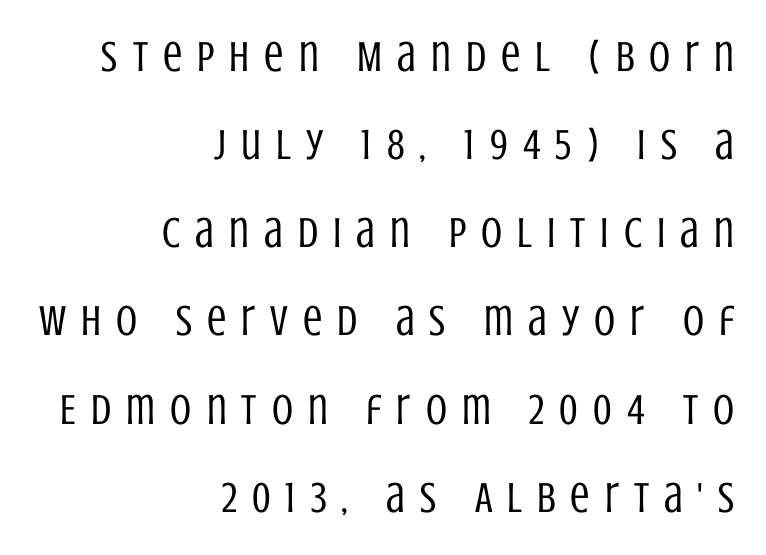
Q: Is the text bold? A: No.
Q: Is the text italic (slanted)? A: No, it is upright.
Q: Is the typeface a serif or a sans-serif typeface? A: Sans-serif.
Q: Is the text underlined? A: No.
Q: How is the paragraph aligned? A: Right-aligned.
Q: Is the spacing between letters normal or unusually wide? A: Unusually wide.
Q: Is the spacing between lines tight, normal or loose? A: Loose.
Q: Width (condensed, normal, or wide)? A: Condensed.
Q: Stroke contrast? A: Low.
Q: x-height? A: Large.
Q: Monospaced? A: No.
